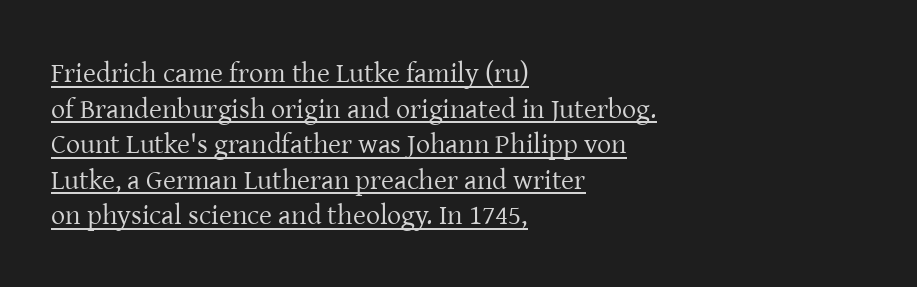
{"serif": "yes", "italic": "no", "bold": "no", "weight": "regular", "width": "normal", "stroke_contrast": "low", "x_height": "medium", "monospaced": "no", "underline": "yes", "align": "left", "line_spacing": "normal", "line_spacing_ratio": 1.27, "letter_spacing": "normal", "letter_spacing_em": 0.0, "glyph_px": 28}
